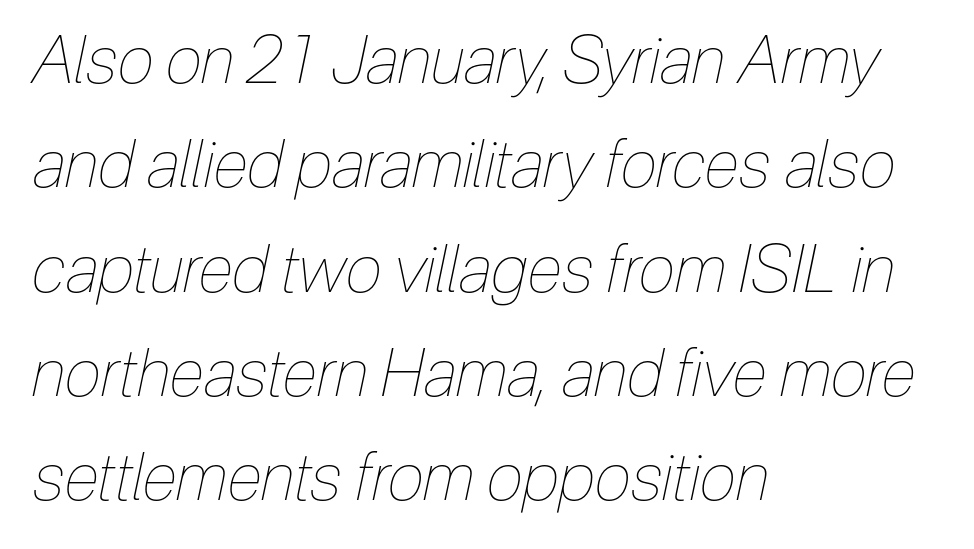
{"italic": "yes", "lean": "right", "slant_degrees": 12, "bold": "no", "weight": "thin", "width": "condensed", "stroke_contrast": "low", "x_height": "medium", "monospaced": "no", "underline": "no", "align": "left", "line_spacing": "normal", "line_spacing_ratio": 1.58, "letter_spacing": "normal", "letter_spacing_em": 0.0, "glyph_px": 66}
